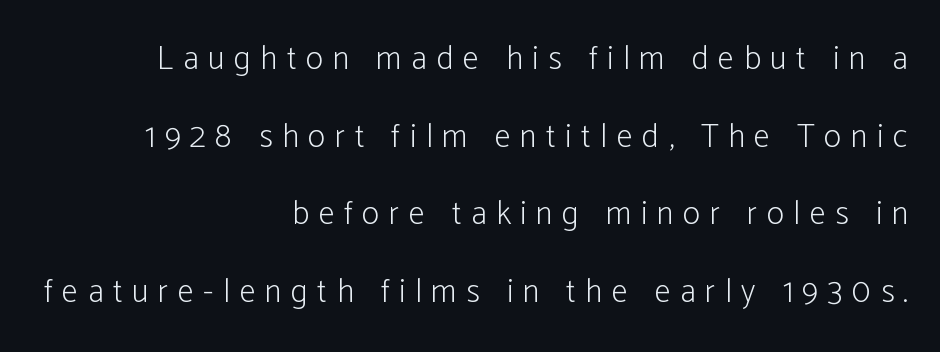
Q: Is the text bold? A: No.
Q: Is the text italic (slanted)? A: No, it is upright.
Q: Is the typeface a serif or a sans-serif typeface? A: Sans-serif.
Q: Is the text underlined? A: No.
Q: How is the paragraph aligned? A: Right-aligned.
Q: Is the spacing between letters normal or unusually wide? A: Unusually wide.
Q: Is the spacing between lines tight, normal or loose? A: Loose.
Q: Width (condensed, normal, or wide)? A: Condensed.
Q: Stroke contrast? A: Low.
Q: x-height? A: Medium.
Q: Monospaced? A: No.
